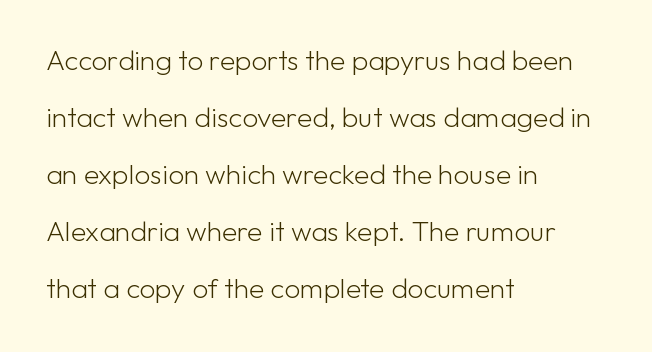
A great deal of white space separates one row of letters from the next. Here the designer chose a conventional face with non-uniform glyph widths. Line starts are locked; line ends wander. The space directly below the letters is spotless. Look at the tracking — it's just the regular setting, nothing added. This sample uses an upright cut, with every glyph sitting square on the baseline.
